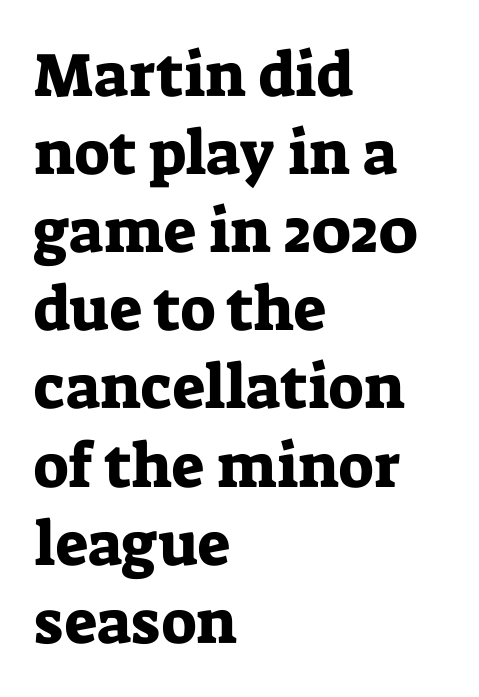
Does extra space separate the letters? No, they use regular spacing. Which margin do the lines hug? The left one — the right edge is uneven. Quick note: interline space is typical. This sample uses a serif face. Only glyphs here, with clear space below each row. The rendering uses natural spacing where letterforms have individual widths.
